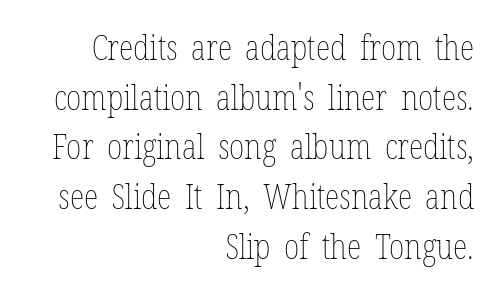
Every stem runs plumb, perpendicular to the baseline. Weight class: somewhere from thin through regular. Descenders are the only things crossing below the line. The paragraph has a hard right edge and a soft left edge. Here the designer chose a conventional face with non-uniform glyph widths.
